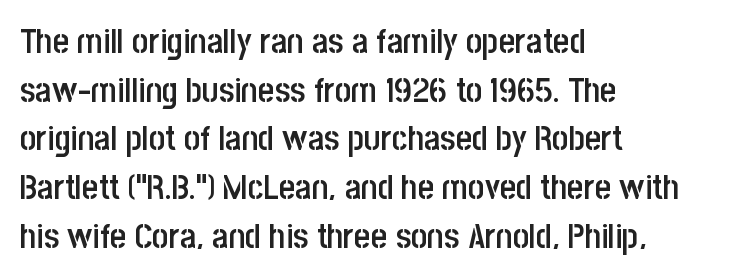
The image shows 35 px semibold, condensed sans-serif type, upright; set left-aligned, normal line spacing (1.39x), normal letter spacing, not underlined; low stroke contrast and a large x-height.
